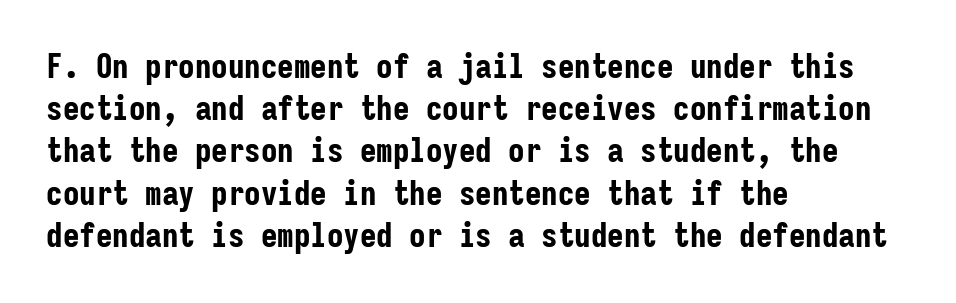
Q: Is the text bold? A: Yes.
Q: Is the text italic (slanted)? A: No, it is upright.
Q: Is the typeface a serif or a sans-serif typeface? A: Sans-serif.
Q: Is the text underlined? A: No.
Q: How is the paragraph aligned? A: Left-aligned.
Q: Is the spacing between letters normal or unusually wide? A: Normal.
Q: Is the spacing between lines tight, normal or loose? A: Normal.
Q: Width (condensed, normal, or wide)? A: Condensed.
Q: Stroke contrast? A: Low.
Q: x-height? A: Medium.
Q: Monospaced? A: Yes.
